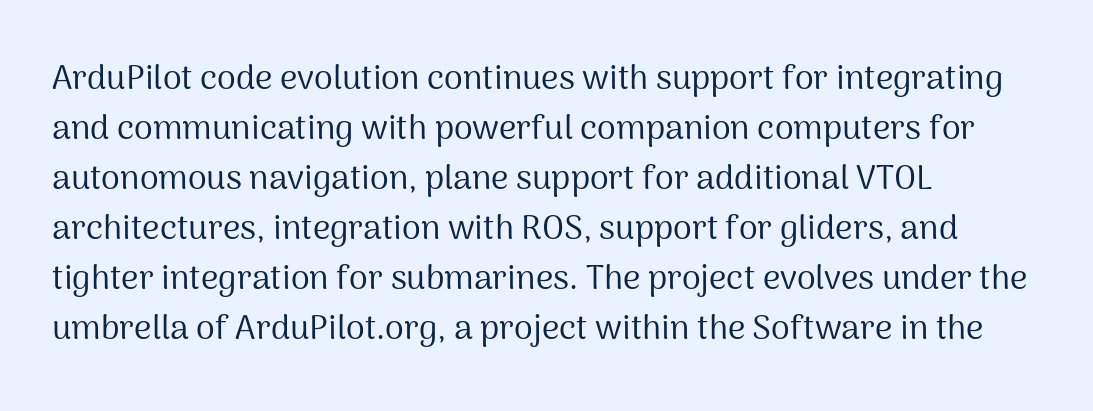
The image shows 34 px regular-weight sans-serif type, upright; set left-aligned, normal line spacing (1.47x), normal letter spacing, not underlined; medium stroke contrast and a medium x-height.
